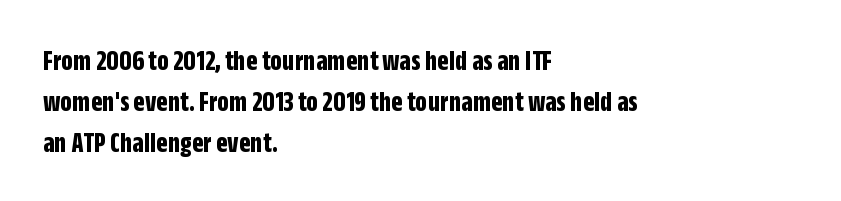
{"serif": "no", "italic": "no", "bold": "yes", "weight": "bold", "width": "condensed", "stroke_contrast": "low", "x_height": "large", "monospaced": "no", "underline": "no", "align": "left", "line_spacing": "normal", "line_spacing_ratio": 1.36, "letter_spacing": "normal", "letter_spacing_em": 0.0, "glyph_px": 30}
